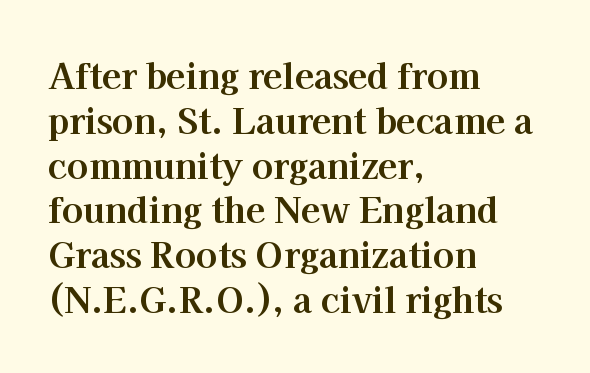
{"serif": "yes", "italic": "no", "bold": "yes", "weight": "bold", "width": "normal", "stroke_contrast": "high", "x_height": "medium", "monospaced": "no", "underline": "no", "align": "left", "line_spacing": "normal", "line_spacing_ratio": 1.28, "letter_spacing": "normal", "letter_spacing_em": 0.0, "glyph_px": 35}
